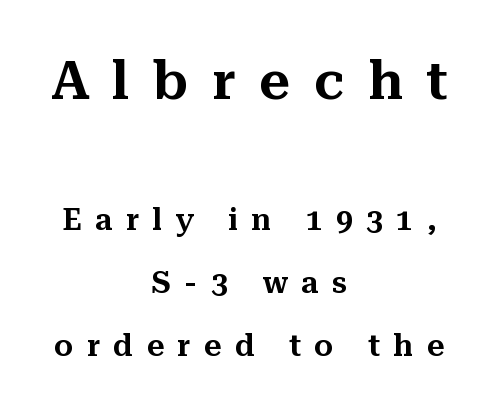
Q: Is the text italic (slanted)? A: No, it is upright.
Q: Is the typeface a serif or a sans-serif typeface? A: Serif.
Q: Is the text underlined? A: No.
Q: How is the paragraph aligned? A: Centered.
Q: Is the spacing between letters normal or unusually wide? A: Unusually wide.
Q: Is the spacing between lines tight, normal or loose? A: Loose.
Q: Which block of text is set in a larger size, the first (top) or the second (bottom)? A: The first (top) one.
Q: Width (condensed, normal, or wide)? A: Normal.
Q: Stroke contrast? A: Medium.
Q: x-height? A: Medium.
Q: Monospaced? A: No.
